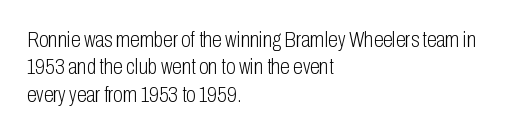
The image shows 22 px text type, upright; set left-aligned, line spacing 1.24x, normal letter spacing, not underlined.
